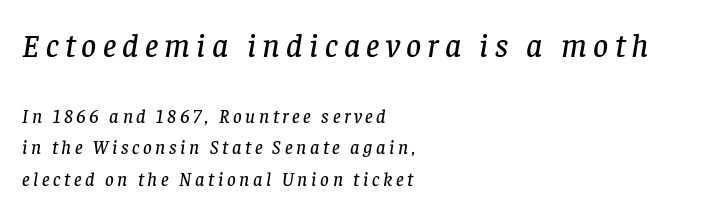
No word sits above an underline. Whoever set this made the first block the dominant, larger element. Vertically, the passage feels balanced, rows spaced as you'd expect. Think of a printed novel: that variable character pitch is what you see here.
